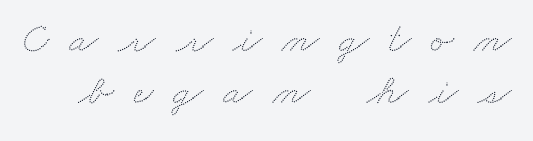
Q: Is the text underlined? A: No.
Q: Is the spacing between letters normal or unusually wide? A: Unusually wide.
Q: Width (condensed, normal, or wide)? A: Wide.
Q: Stroke contrast? A: Low.
Q: x-height? A: Small.
Q: Monospaced? A: No.
